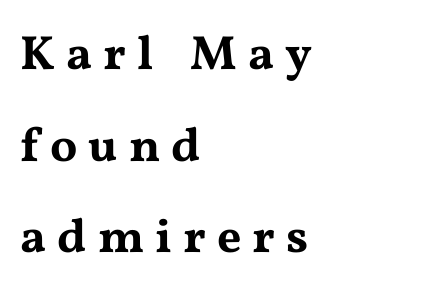
Compared with typical body copy, the letter spacing here is much looser. This sample is left-justified, so line endings fall wherever the words run out. When letters stand straight like this, we call the style roman or upright. A bare baseline throughout the passage. Line spacing here is loose. These lines are rendered in a variable-pitch font.
